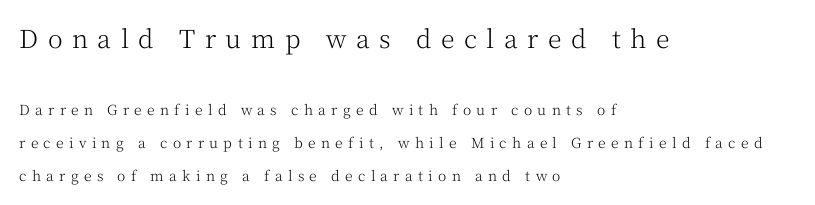
{"italic": "no", "bold": "no", "underline": "no", "align": "left", "line_spacing": "loose", "line_spacing_ratio": 2.36, "letter_spacing": "wide", "letter_spacing_em": 0.38, "larger_block": "first", "size_ratio": 1.79, "glyph_px": 25}
